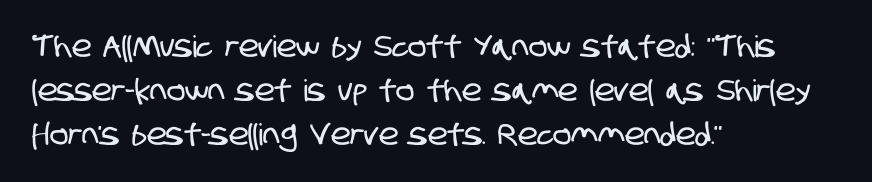
Does the copy run flush right? No — it runs flush left. Anything drawn beneath the words? Only blank space. In terms of letterspacing, this is plain default setting. These lines are rendered in a variable-pitch font. Normally led — the rows are evenly, conventionally spaced. This is sans-serif lettering, the kind often seen on screens and signage.
